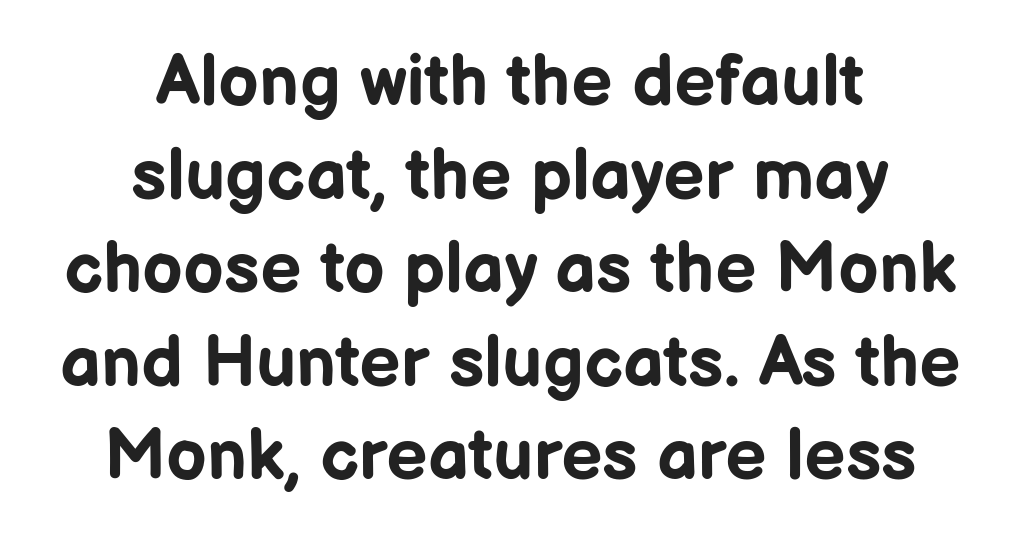
Spacing verdict: proportional, widths tailored to each character. Typeset on center — no edge is straight. The words here are not underlined. The letters stand straight up with perfectly vertical stems.
